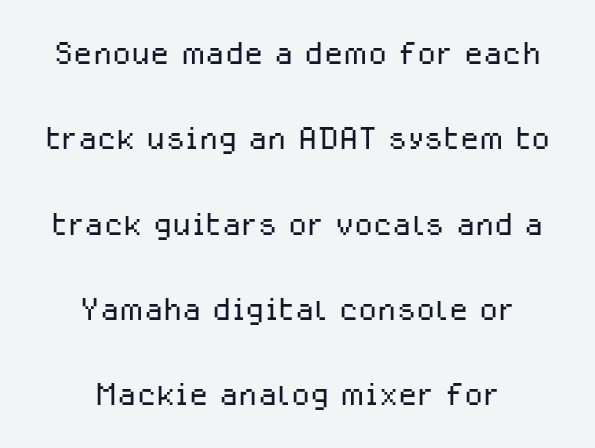
Q: Is the text bold? A: No.
Q: Is the text italic (slanted)? A: No, it is upright.
Q: Is the typeface a serif or a sans-serif typeface? A: Sans-serif.
Q: Is the text underlined? A: No.
Q: How is the paragraph aligned? A: Centered.
Q: Is the spacing between letters normal or unusually wide? A: Normal.
Q: Is the spacing between lines tight, normal or loose? A: Loose.
Q: Width (condensed, normal, or wide)? A: Normal.
Q: Stroke contrast? A: Low.
Q: x-height? A: Medium.
Q: Monospaced? A: No.
